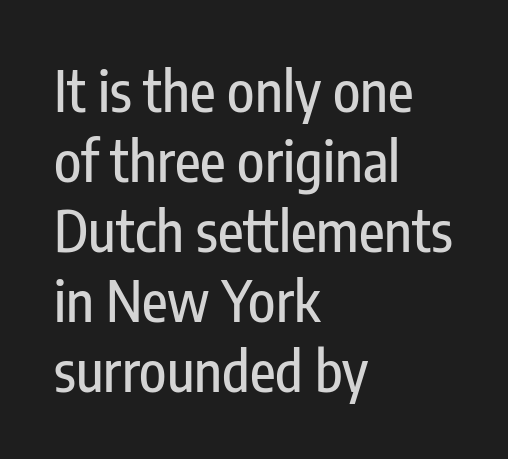
Q: Is the text italic (slanted)? A: No, it is upright.
Q: Is the typeface a serif or a sans-serif typeface? A: Sans-serif.
Q: Is the text underlined? A: No.
Q: How is the paragraph aligned? A: Left-aligned.
Q: Is the spacing between letters normal or unusually wide? A: Normal.
Q: Is the spacing between lines tight, normal or loose? A: Normal.
Q: Width (condensed, normal, or wide)? A: Condensed.
Q: Stroke contrast? A: Low.
Q: x-height? A: Medium.
Q: Monospaced? A: No.
